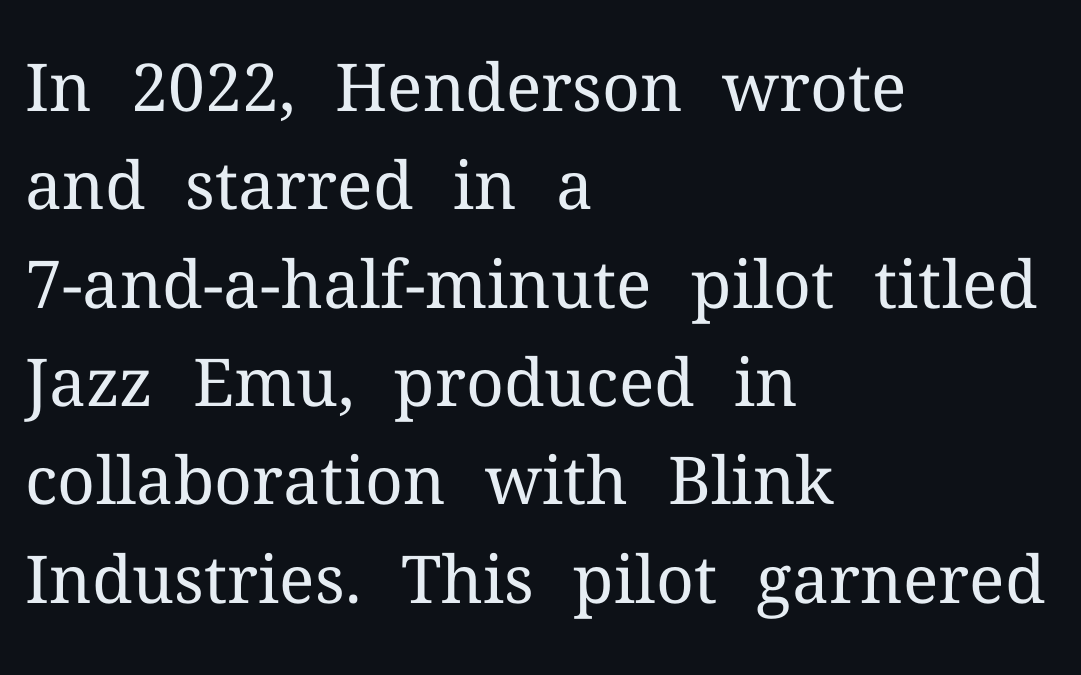
The image shows 66 px regular-weight serif type, upright; set left-aligned, normal line spacing (1.49x), normal letter spacing, not underlined; medium stroke contrast and a medium x-height.
